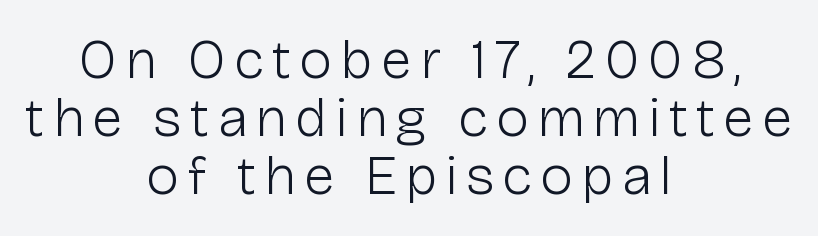
The image shows 56 px light sans-serif type, upright; set centered, tight line spacing (1.04x), not underlined; low stroke contrast and a medium x-height.
